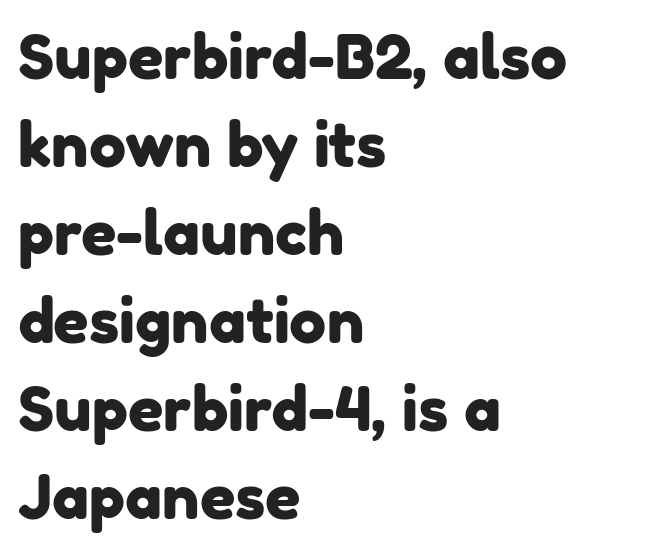
Compared with typical paragraphs, the rows here are spaced about the same. Line beginnings align vertically; line endings do not. The zone under the glyphs is completely vacant. Is this a fixed-width face? No — the glyphs have proportional, varying widths. Nothing unusual about the tracking: characters are spaced as the font intends.
